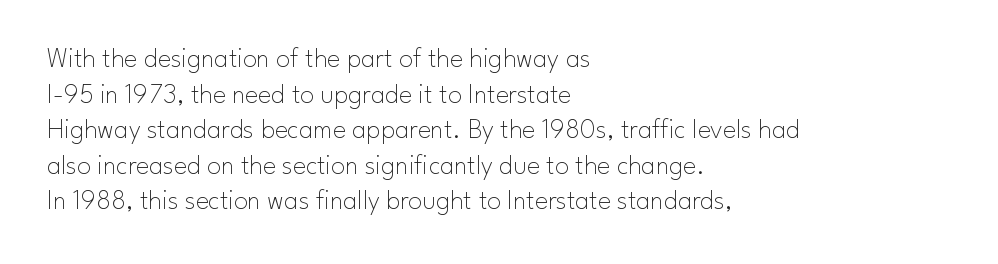
Q: Is the text bold? A: No.
Q: Is the text italic (slanted)? A: No, it is upright.
Q: Is the typeface a serif or a sans-serif typeface? A: Sans-serif.
Q: Is the text underlined? A: No.
Q: How is the paragraph aligned? A: Left-aligned.
Q: Is the spacing between letters normal or unusually wide? A: Normal.
Q: Is the spacing between lines tight, normal or loose? A: Normal.
Q: Width (condensed, normal, or wide)? A: Normal.
Q: Stroke contrast? A: Low.
Q: x-height? A: Small.
Q: Monospaced? A: No.
